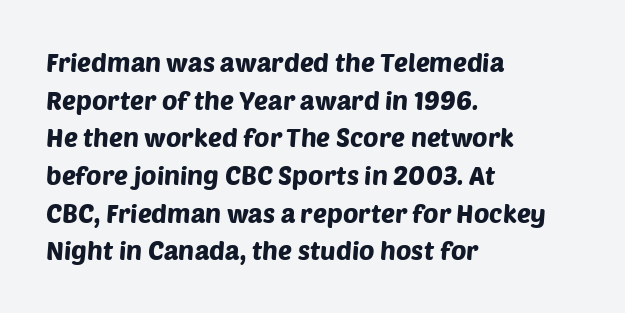
Line beginnings align vertically; line endings do not. Baseline-to-baseline distance is the conventional proportion of letter height. Does extra space separate the letters? No, they use regular spacing. Each row of text sits above clean, open space.
